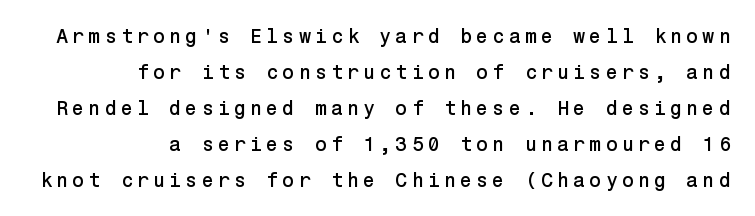
These lines were composed using upright roman letters. Beneath every word, the page is bare. Caption: multi-line text, flush right, ragged left.
